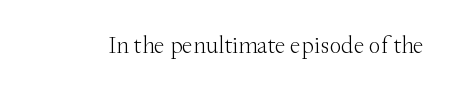
The image shows 24 px text type, upright; set normal letter spacing, not underlined.
